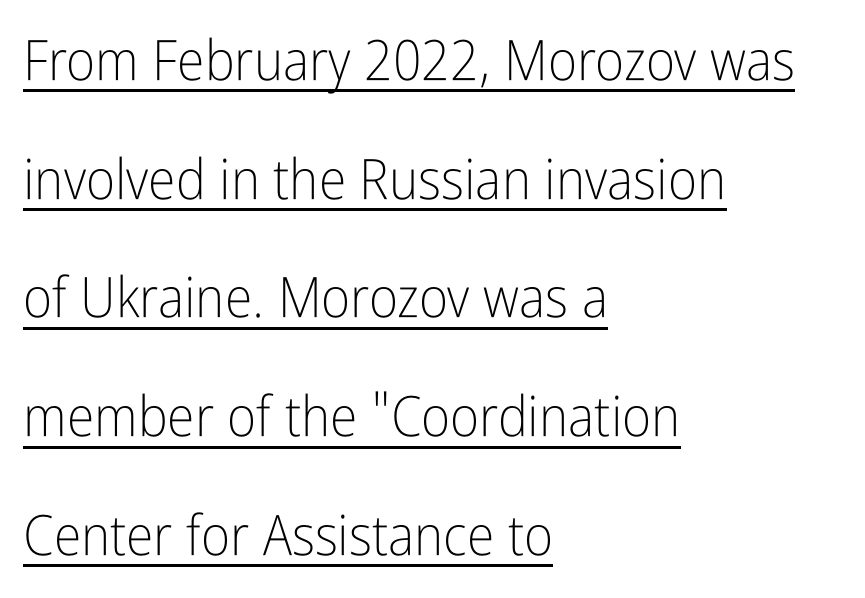
{"serif": "no", "italic": "no", "bold": "no", "weight": "light", "width": "condensed", "stroke_contrast": "low", "x_height": "medium", "monospaced": "no", "underline": "yes", "align": "left", "line_spacing": "loose", "line_spacing_ratio": 2.12, "letter_spacing": "normal", "letter_spacing_em": 0.0, "glyph_px": 56}
